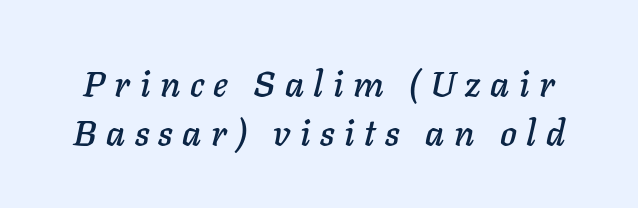
A typesetter would call this leading conventional body-copy spacing. Letters rest on an invisible, unmarked baseline. You could not count columns in this text — the font is proportionally spaced. Italic? Definitely — the glyphs are oblique.
